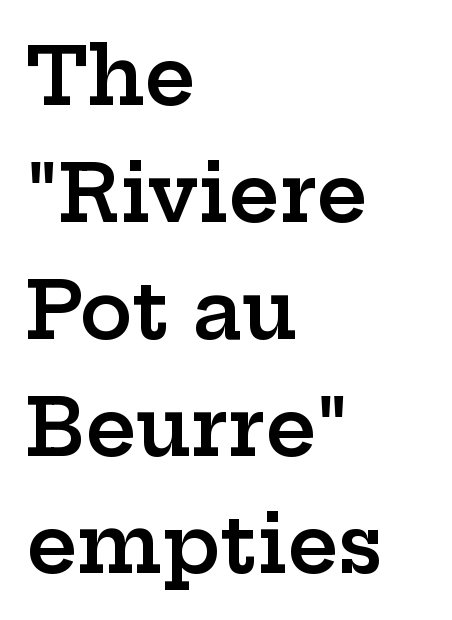
The image shows 79 px semibold, wide serif type, upright; set left-aligned, normal line spacing (1.48x), normal letter spacing, not underlined; low stroke contrast and a medium x-height.
